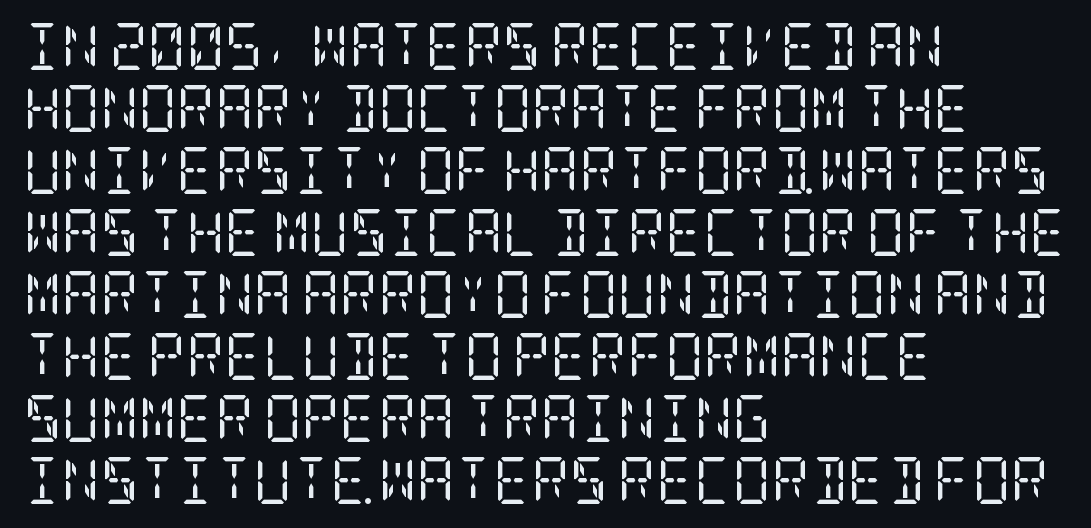
{"serif": "yes", "italic": "no", "bold": "no", "weight": "regular", "width": "condensed", "stroke_contrast": "low", "x_height": "large", "underline": "no", "align": "left", "line_spacing": "normal", "line_spacing_ratio": 1.32, "letter_spacing": "normal", "letter_spacing_em": 0.0, "glyph_px": 47}
